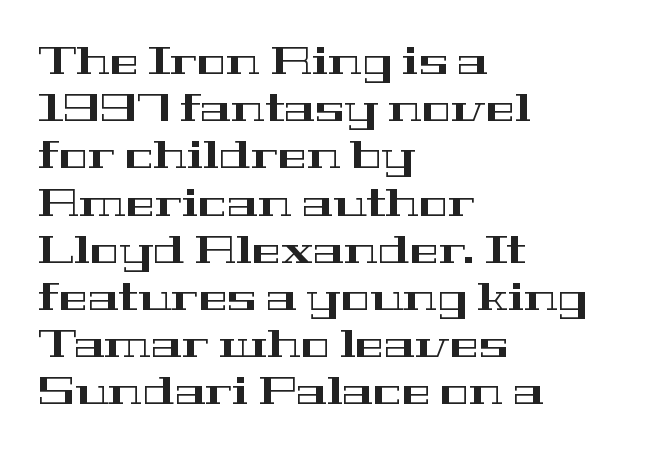
Q: Is the text italic (slanted)? A: No, it is upright.
Q: Is the typeface a serif or a sans-serif typeface? A: Serif.
Q: Is the text underlined? A: No.
Q: How is the paragraph aligned? A: Left-aligned.
Q: Is the spacing between letters normal or unusually wide? A: Normal.
Q: Width (condensed, normal, or wide)? A: Wide.
Q: Stroke contrast? A: High.
Q: x-height? A: Medium.
Q: Monospaced? A: No.
